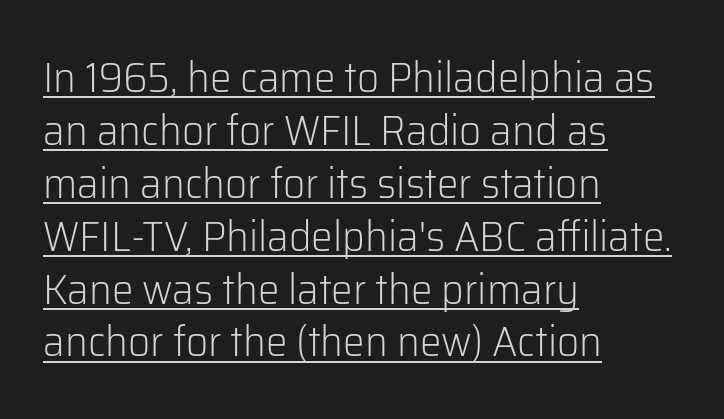
{"serif": "no", "italic": "no", "bold": "no", "weight": "light", "width": "normal", "stroke_contrast": "low", "x_height": "medium", "monospaced": "no", "underline": "yes", "align": "left", "line_spacing_ratio": 1.23, "letter_spacing": "normal", "letter_spacing_em": 0.0, "glyph_px": 43}
